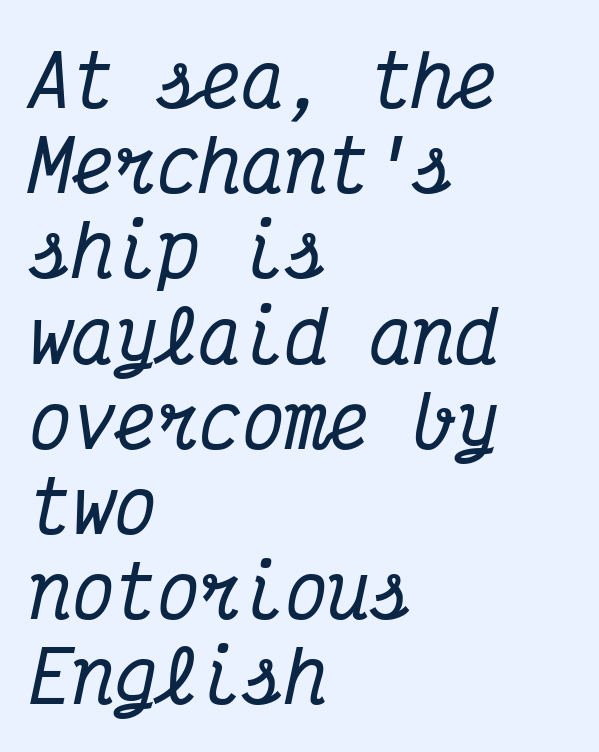
Q: Is the text italic (slanted)? A: Yes, it leans right by about 12 degrees.
Q: Is the typeface a serif or a sans-serif typeface? A: Serif.
Q: Is the text underlined? A: No.
Q: How is the paragraph aligned? A: Left-aligned.
Q: Is the spacing between letters normal or unusually wide? A: Normal.
Q: Width (condensed, normal, or wide)? A: Condensed.
Q: Stroke contrast? A: Medium.
Q: x-height? A: Medium.
Q: Monospaced? A: Yes.
